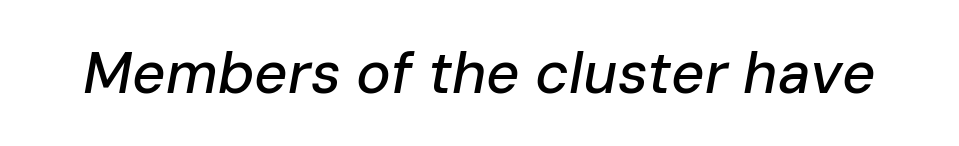
{"italic": "yes", "lean": "right", "slant_degrees": 10, "width": "normal", "stroke_contrast": "low", "x_height": "medium", "monospaced": "no", "underline": "no", "letter_spacing": "normal", "letter_spacing_em": 0.0, "glyph_px": 58}
